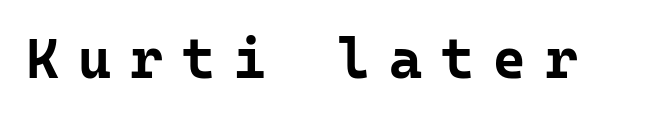
The foot of each line stays bare and open. Tall strokes in this sample are plumb rather than angled. Grotesque or geometric, the face here clearly has no serifs. The passage shown has open, widely tracked lettering throughout. Is the type bold? Yes — the strokes are clearly thick and heavy. Is this a fixed-width face? Yes — each glyph sits in an identical cell.
